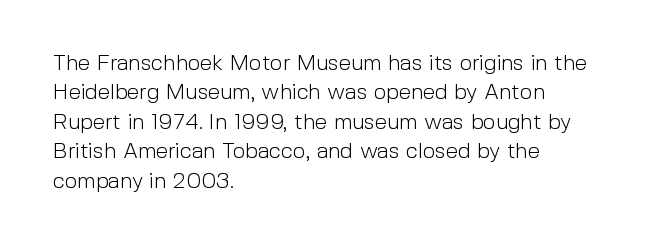
The image shows 22 px text type, upright; set left-aligned, normal line spacing (1.34x), normal letter spacing, not underlined.
